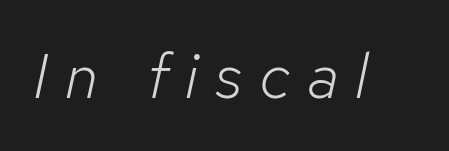
Q: Is the text bold? A: No.
Q: Is the text italic (slanted)? A: Yes, it leans right by about 12 degrees.
Q: Is the text underlined? A: No.
Q: Is the spacing between letters normal or unusually wide? A: Unusually wide.
Q: Width (condensed, normal, or wide)? A: Normal.
Q: Stroke contrast? A: Low.
Q: x-height? A: Medium.
Q: Monospaced? A: No.
